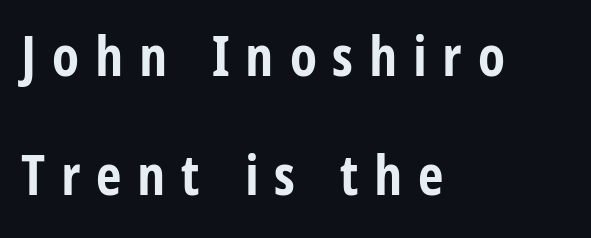
Q: Is the text bold? A: Yes.
Q: Is the text italic (slanted)? A: No, it is upright.
Q: Is the typeface a serif or a sans-serif typeface? A: Sans-serif.
Q: Is the text underlined? A: No.
Q: How is the paragraph aligned? A: Left-aligned.
Q: Is the spacing between letters normal or unusually wide? A: Unusually wide.
Q: Is the spacing between lines tight, normal or loose? A: Loose.
Q: Width (condensed, normal, or wide)? A: Condensed.
Q: Stroke contrast? A: Low.
Q: x-height? A: Large.
Q: Monospaced? A: No.
